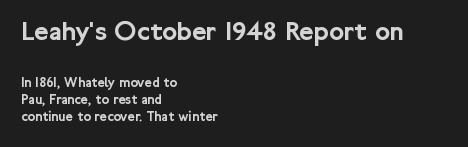
The passage shown begins with its larger block and ends with its smaller one. The strip under each line holds only bare page. Spacing between characters is what you'd get straight out of the box. This sample is left-justified, so line endings fall wherever the words run out.
